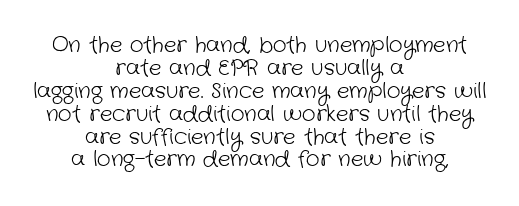
Q: Is the text bold? A: No.
Q: Is the text underlined? A: No.
Q: How is the paragraph aligned? A: Centered.
Q: Is the spacing between letters normal or unusually wide? A: Normal.
Q: Is the spacing between lines tight, normal or loose? A: Tight.
